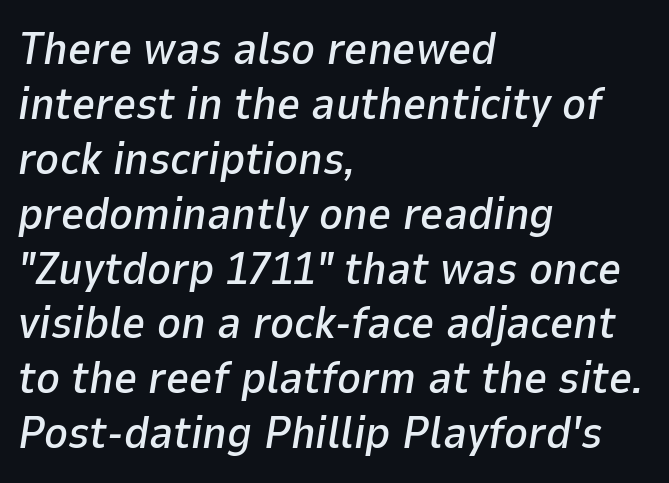
The image shows 45 px text type, italic (leaning right); set left-aligned, line spacing 1.22x, normal letter spacing, not underlined; low stroke contrast and a medium x-height.
